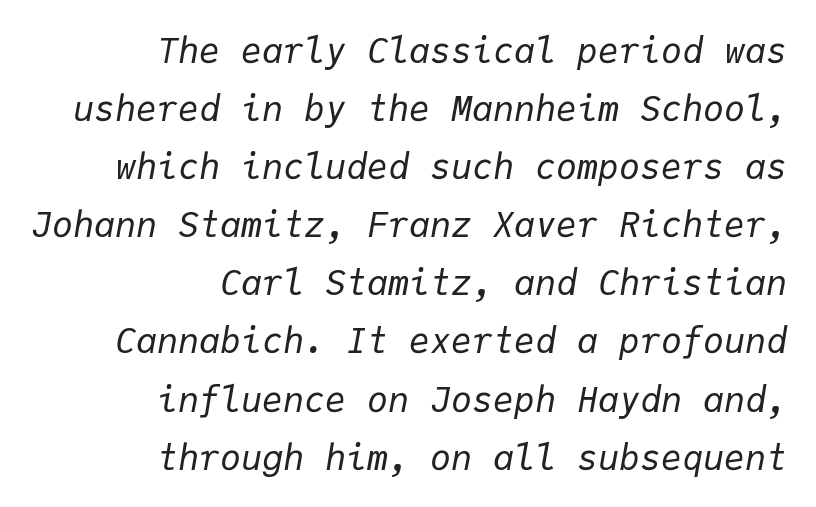
The image shows 35 px regular-weight type, italic (leaning right), monospaced; set right-aligned, normal line spacing (1.66x), normal letter spacing, not underlined; low stroke contrast and a medium x-height.
